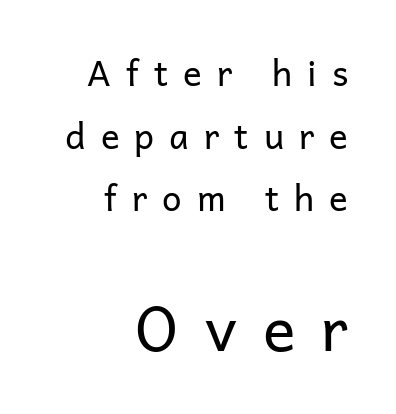
{"serif": "no", "italic": "no", "bold": "no", "weight": "regular", "width": "normal", "stroke_contrast": "low", "x_height": "medium", "monospaced": "no", "underline": "no", "align": "right", "line_spacing_ratio": 1.79, "letter_spacing": "wide", "letter_spacing_em": 0.43, "larger_block": "second", "size_ratio": 1.74, "glyph_px": 61}
